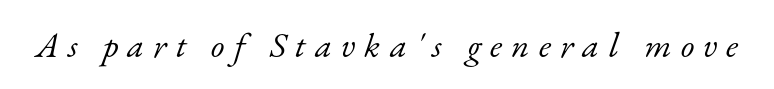
{"serif": "yes", "italic": "yes", "lean": "right", "slant_degrees": 17, "bold": "no", "weight": "light", "width": "normal", "stroke_contrast": "low", "x_height": "small", "monospaced": "no", "underline": "no", "letter_spacing": "wide", "letter_spacing_em": 0.26, "glyph_px": 35}
